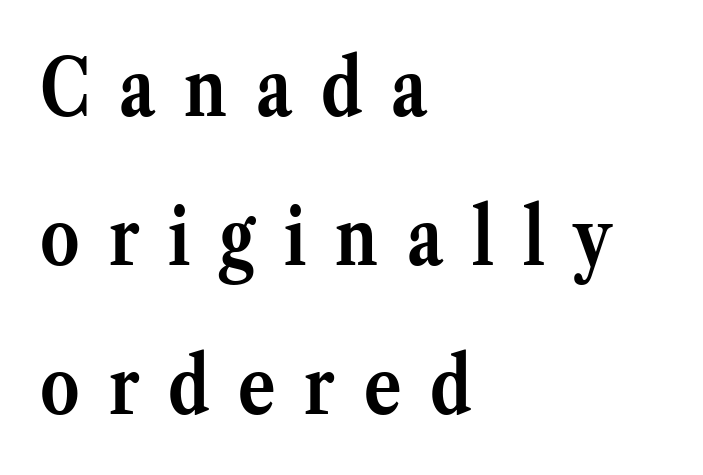
Q: Is the text bold? A: Yes.
Q: Is the text italic (slanted)? A: No, it is upright.
Q: Is the typeface a serif or a sans-serif typeface? A: Serif.
Q: Is the text underlined? A: No.
Q: How is the paragraph aligned? A: Left-aligned.
Q: Is the spacing between letters normal or unusually wide? A: Unusually wide.
Q: Is the spacing between lines tight, normal or loose? A: Loose.
Q: Width (condensed, normal, or wide)? A: Normal.
Q: Stroke contrast? A: Medium.
Q: x-height? A: Medium.
Q: Monospaced? A: No.
